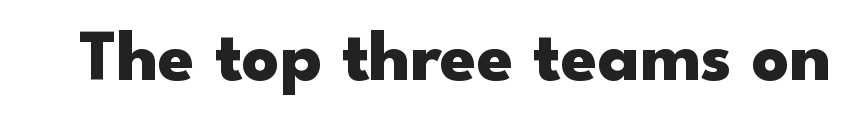
Q: Is the text bold? A: Yes.
Q: Is the text italic (slanted)? A: No, it is upright.
Q: Is the typeface a serif or a sans-serif typeface? A: Sans-serif.
Q: Is the text underlined? A: No.
Q: Is the spacing between letters normal or unusually wide? A: Normal.
Q: Width (condensed, normal, or wide)? A: Wide.
Q: Stroke contrast? A: Low.
Q: x-height? A: Small.
Q: Monospaced? A: No.
